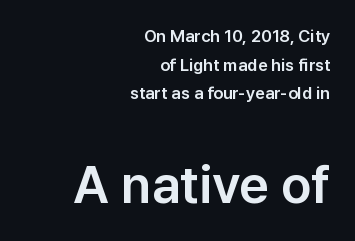
This is sans-serif lettering, the kind often seen on screens and signage. The rendering uses natural spacing where letterforms have individual widths. Notice how the passage keeps a crisp vertical edge on the right only. The baseline area is clear. This block has exactly the height ordinary leading produces. Scale increases going downward across the two blocks.
